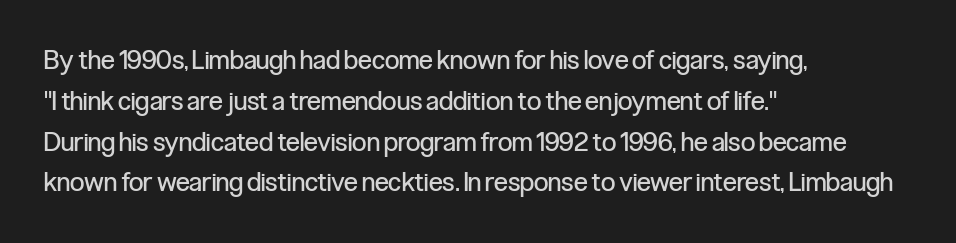
{"italic": "no", "bold": "no", "underline": "no", "align": "left", "line_spacing": "normal", "line_spacing_ratio": 1.57, "letter_spacing": "normal", "letter_spacing_em": 0.0, "glyph_px": 26}
